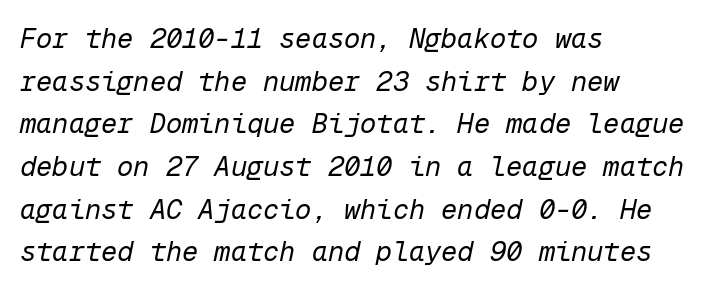
The image shows 27 px text type, italic (leaning right); set left-aligned, normal line spacing (1.58x), normal letter spacing, not underlined.
